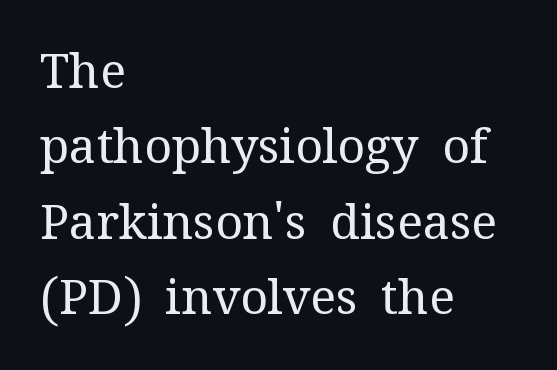
Descenders hang freely into open space. One-word summary of the alignment: left. Compared with typical body copy, the letter spacing here is the same. The rendering uses natural spacing where letterforms have individual widths.
